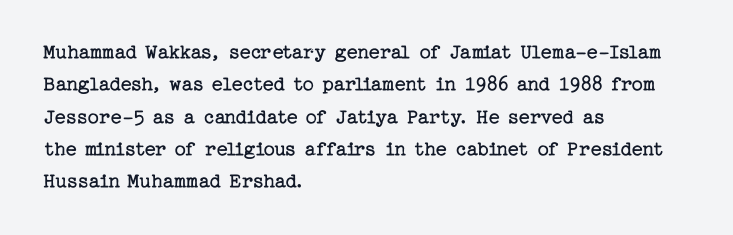
{"italic": "no", "bold": "no", "underline": "no", "align": "left", "line_spacing": "normal", "line_spacing_ratio": 1.47, "letter_spacing": "normal", "letter_spacing_em": 0.0, "glyph_px": 22}
